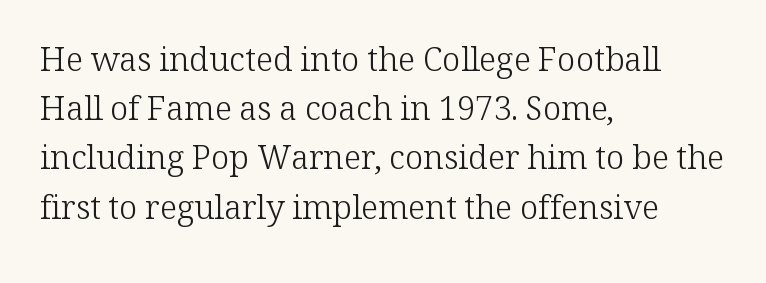
Q: Is the text bold? A: No.
Q: Is the text italic (slanted)? A: No, it is upright.
Q: Is the typeface a serif or a sans-serif typeface? A: Serif.
Q: Is the text underlined? A: No.
Q: How is the paragraph aligned? A: Left-aligned.
Q: Is the spacing between letters normal or unusually wide? A: Normal.
Q: Is the spacing between lines tight, normal or loose? A: Normal.
Q: Width (condensed, normal, or wide)? A: Normal.
Q: Stroke contrast? A: Low.
Q: x-height? A: Medium.
Q: Monospaced? A: No.
